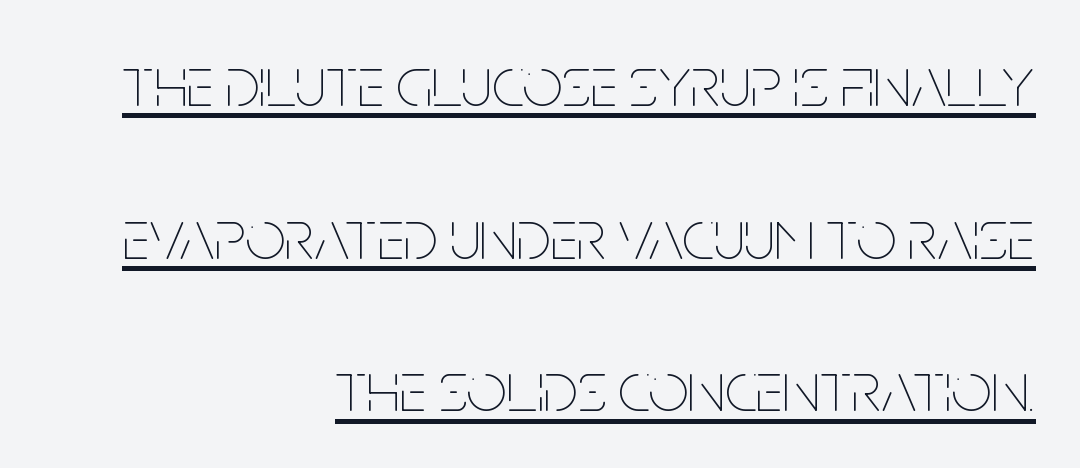
{"italic": "no", "bold": "no", "weight": "thin", "width": "condensed", "stroke_contrast": "low", "x_height": "large", "monospaced": "no", "underline": "yes", "align": "right", "line_spacing": "loose", "line_spacing_ratio": 2.15, "letter_spacing": "normal", "letter_spacing_em": 0.0, "glyph_px": 71}
